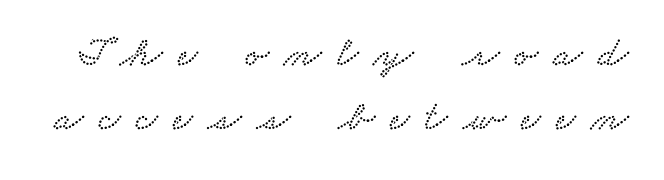
Q: Is the typeface a serif or a sans-serif typeface? A: Serif.
Q: Is the text underlined? A: No.
Q: Is the spacing between letters normal or unusually wide? A: Unusually wide.
Q: Is the spacing between lines tight, normal or loose? A: Normal.
Q: Width (condensed, normal, or wide)? A: Wide.
Q: Stroke contrast? A: Low.
Q: x-height? A: Small.
Q: Monospaced? A: No.
